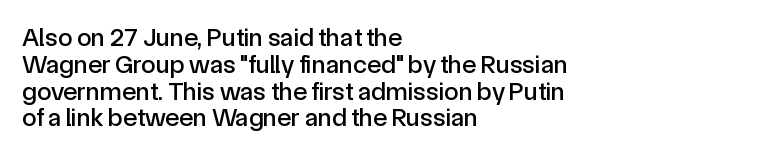
If you drew a ruler down the left edge, every line would touch it. Decoration check: the copy has no underline. The line texture is even and compact thanks to regular tracking. The line-height multiplier appears low, near solid setting. Style check: upright.
